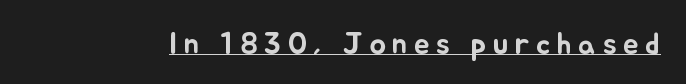
The image shows 31 px text type, upright; set unusually wide letter spacing (+0.21 em), underlined; low stroke contrast and a small x-height.
